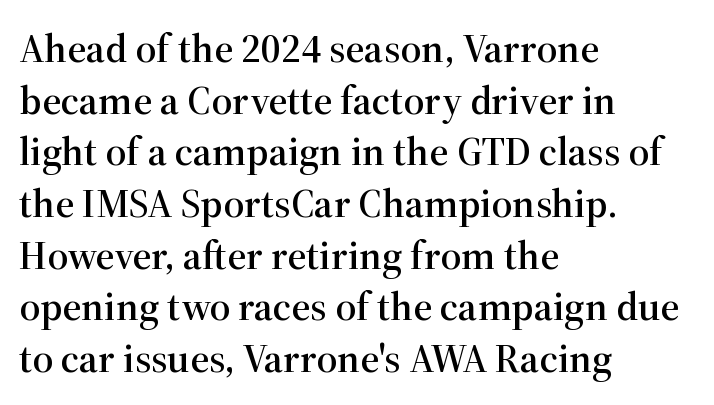
The image shows 41 px serif type, upright; set left-aligned, normal line spacing (1.26x), normal letter spacing, not underlined; high stroke contrast and a medium x-height.
